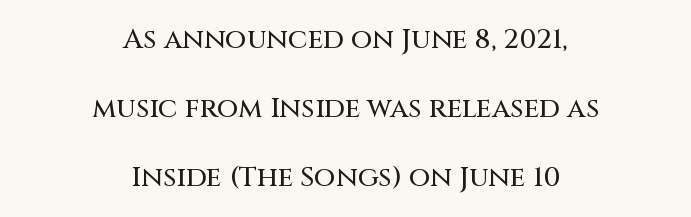
Designer's note — italics off, roman on. The rendering keeps characters at their native spacing. Students, observe: this is what heavily led, spacious text looks like. Each line is balanced around a shared central axis. A typesetter would call this proportional, since set widths differ per character.
